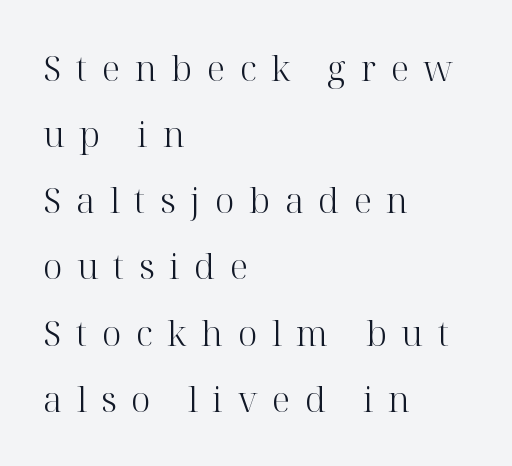
Q: Is the text bold? A: No.
Q: Is the text italic (slanted)? A: No, it is upright.
Q: Is the typeface a serif or a sans-serif typeface? A: Serif.
Q: Is the text underlined? A: No.
Q: How is the paragraph aligned? A: Left-aligned.
Q: Is the spacing between letters normal or unusually wide? A: Unusually wide.
Q: Width (condensed, normal, or wide)? A: Normal.
Q: Stroke contrast? A: High.
Q: x-height? A: Medium.
Q: Monospaced? A: No.
